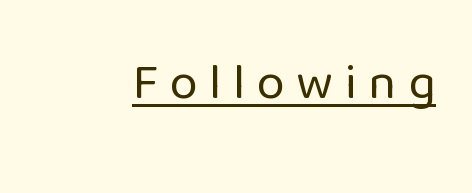
The image shows 51 px regular-weight sans-serif type, upright; set unusually wide letter spacing (+0.22 em), underlined; low stroke contrast and a medium x-height.
